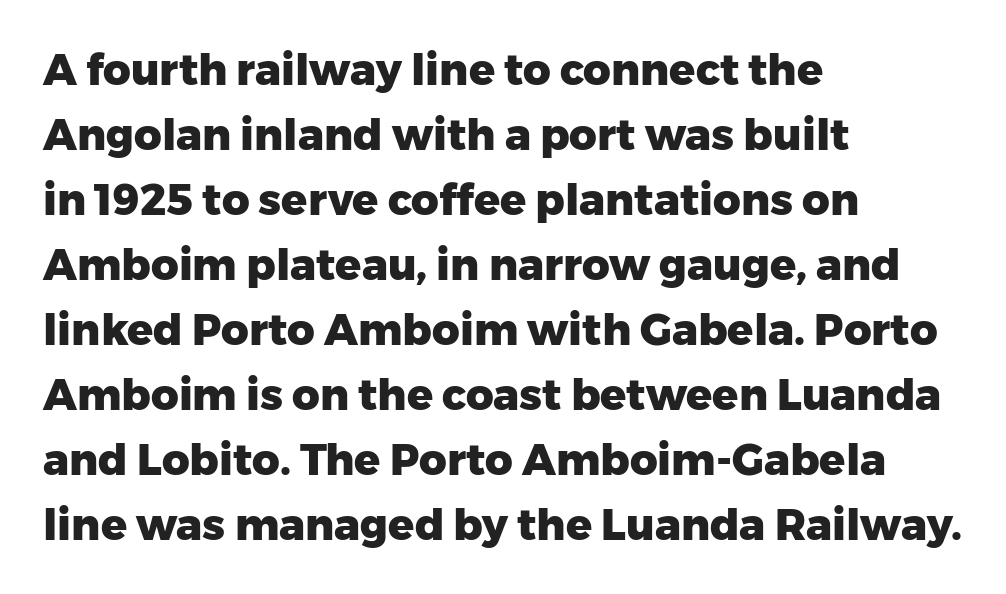
The image shows 43 px heavy sans-serif type, upright; set left-aligned, normal line spacing (1.51x), normal letter spacing, not underlined; low stroke contrast and a medium x-height.
